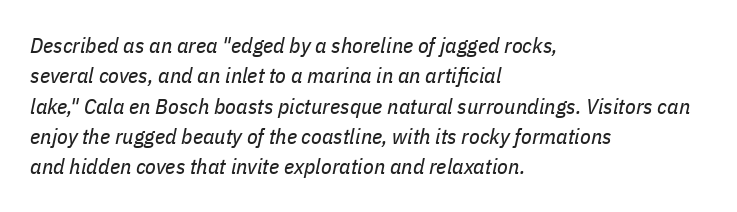
Every character sits at an angle, as italics do. Left-aligned paragraph, ragged on the right. Descenders hang freely into open space. Baseline-to-baseline distance is the conventional proportion of letter height. Does extra space separate the letters? No, they use regular spacing.
